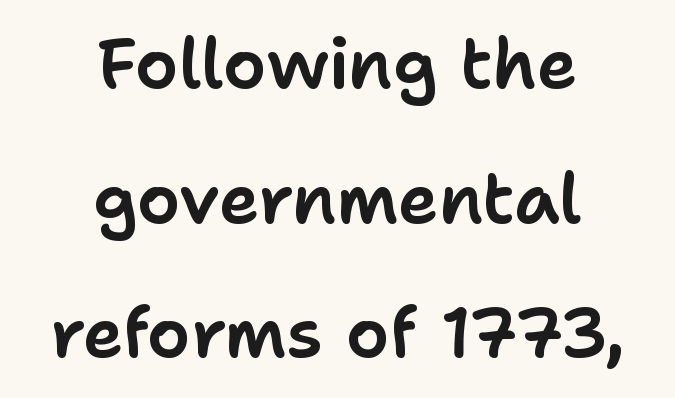
Nobody drew a line under any word here. Posture: vertical. The characters display no serif detailing; their extremities are plain. Proportional: the letters do not fall into vertical columns. The gaps between neighbouring characters are ordinary and unremarkable.
